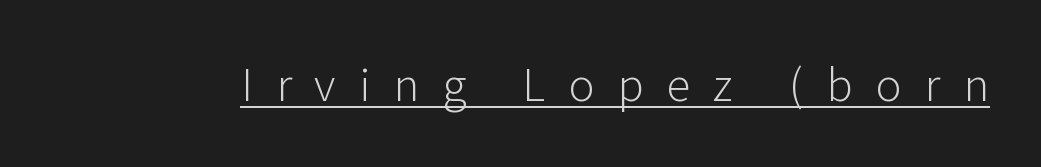
The image shows 49 px light sans-serif type, upright; set unusually wide letter spacing (+0.47 em), underlined; low stroke contrast and a medium x-height.
